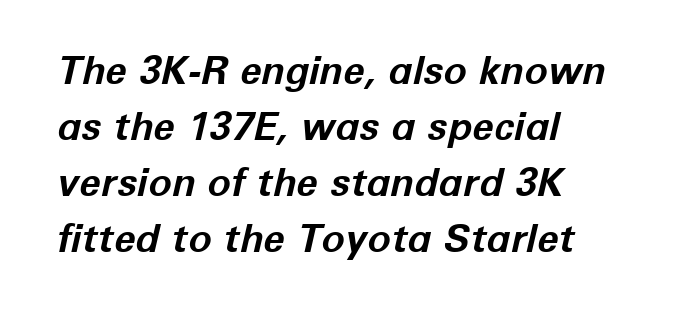
The image shows 39 px bold type, italic (leaning right); set left-aligned, normal line spacing (1.44x), normal letter spacing, not underlined; low stroke contrast and a medium x-height.
